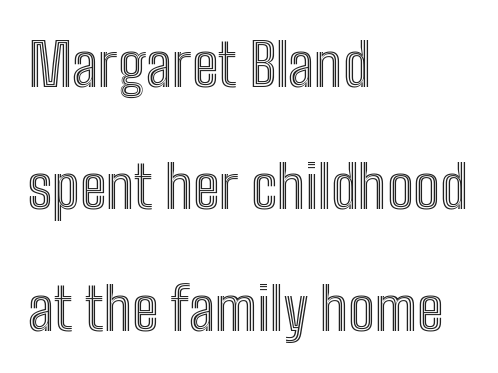
Q: Is the text italic (slanted)? A: No, it is upright.
Q: Is the text underlined? A: No.
Q: How is the paragraph aligned? A: Left-aligned.
Q: Is the spacing between letters normal or unusually wide? A: Normal.
Q: Is the spacing between lines tight, normal or loose? A: Loose.
Q: Width (condensed, normal, or wide)? A: Condensed.
Q: x-height? A: Medium.
Q: Monospaced? A: No.
